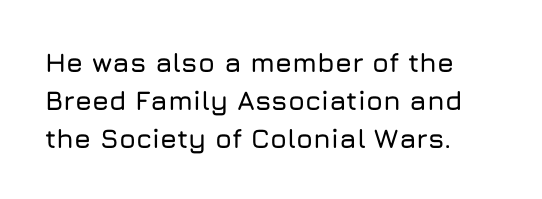
The ragged edge is on the right, which tells us the setting is flush left. Underline: absent. Does the leading feel generous? No, just average. The type is set solid horizontally, with unmodified tracking.
